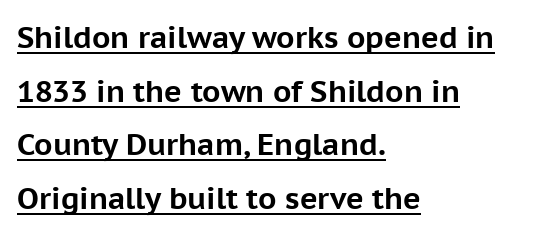
The image shows 30 px bold sans-serif type, upright; set left-aligned, line spacing 1.79x, normal letter spacing, underlined; low stroke contrast and a medium x-height.
